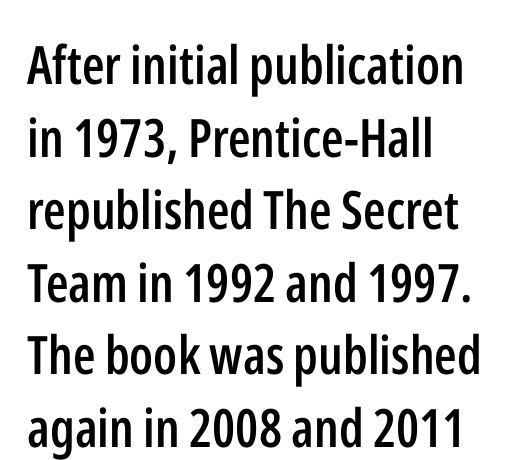
Q: Is the text bold? A: Semi-bold.
Q: Is the text italic (slanted)? A: No, it is upright.
Q: Is the typeface a serif or a sans-serif typeface? A: Sans-serif.
Q: Is the text underlined? A: No.
Q: How is the paragraph aligned? A: Left-aligned.
Q: Is the spacing between letters normal or unusually wide? A: Normal.
Q: Is the spacing between lines tight, normal or loose? A: Normal.
Q: Width (condensed, normal, or wide)? A: Condensed.
Q: Stroke contrast? A: Low.
Q: x-height? A: Medium.
Q: Monospaced? A: No.
